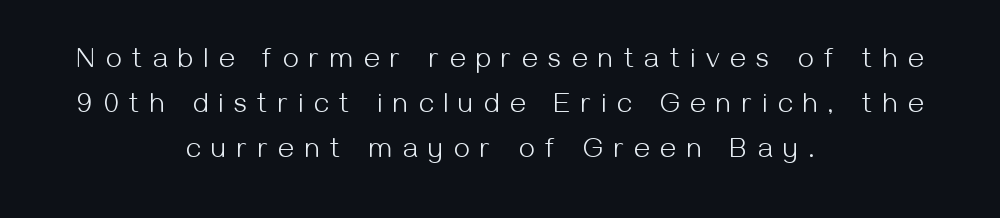
The image shows 28 px light sans-serif type, upright; set centered, normal line spacing (1.61x), unusually wide letter spacing (+0.39 em), not underlined; medium stroke contrast and a medium x-height.
